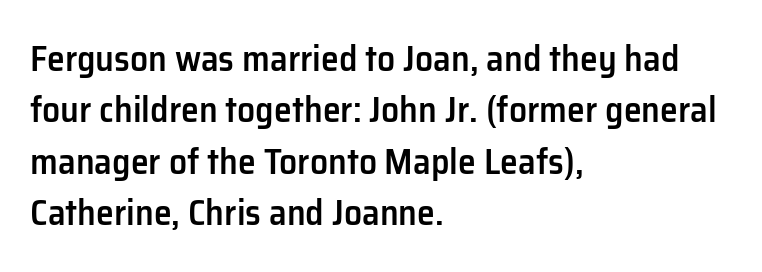
The strip under each line holds only bare page. The rendering uses natural spacing where letterforms have individual widths. Glyph-to-glyph distance matches everyday printed text. This rendering employs a face without finishing strokes, i.e., a sans-serif.
